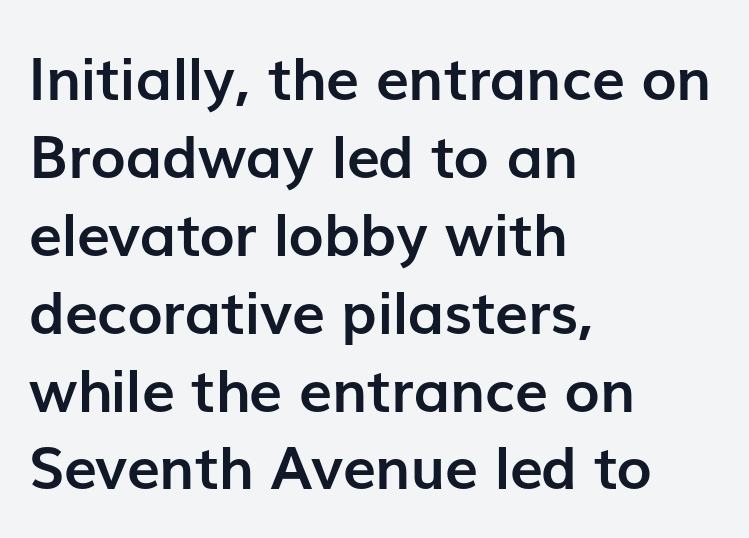
{"serif": "no", "italic": "no", "bold": "yes", "weight": "semibold", "width": "normal", "stroke_contrast": "low", "x_height": "medium", "monospaced": "no", "underline": "no", "align": "left", "line_spacing": "normal", "line_spacing_ratio": 1.32, "letter_spacing": "normal", "letter_spacing_em": 0.0, "glyph_px": 59}
